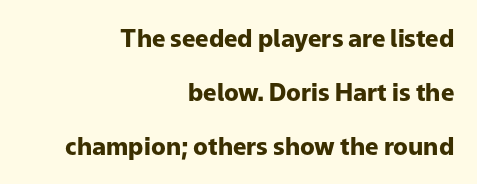
The image shows 24 px bold type, upright; set right-aligned, loose line spacing (2.24x), normal letter spacing, not underlined.
